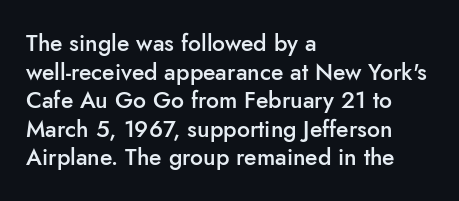
The image shows 23 px text type, upright; set left-aligned, line spacing 1.24x, normal letter spacing, not underlined.
